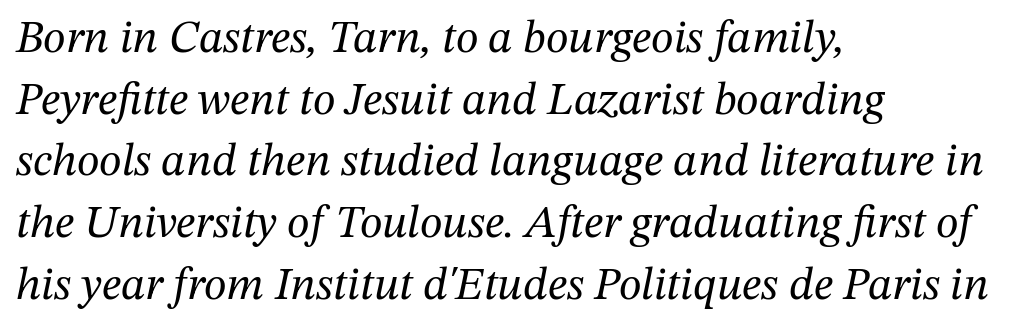
The image shows 46 px regular-weight serif type, italic (leaning right); set left-aligned, normal line spacing (1.34x), normal letter spacing, not underlined; medium stroke contrast and a medium x-height.
